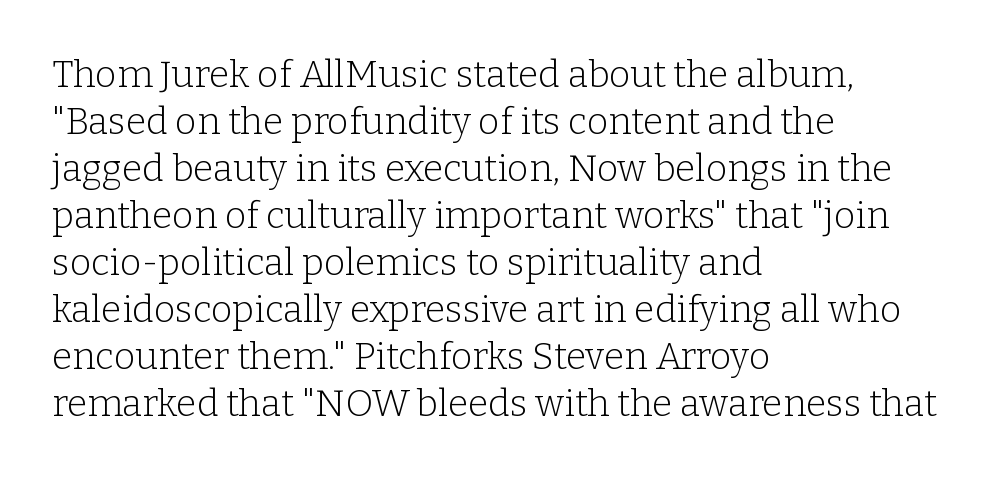
{"serif": "yes", "italic": "no", "bold": "no", "weight": "light", "width": "normal", "stroke_contrast": "low", "x_height": "medium", "monospaced": "no", "underline": "no", "align": "left", "line_spacing": "normal", "line_spacing_ratio": 1.27, "letter_spacing": "normal", "letter_spacing_em": 0.0, "glyph_px": 37}
